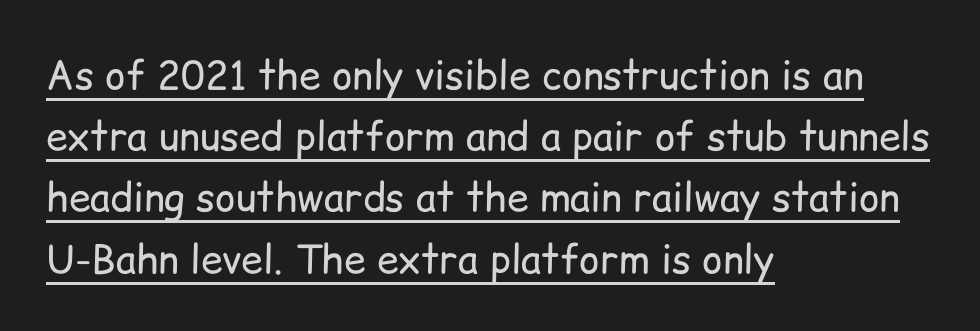
Note the varied advance widths — an 'i' is clearly narrower than an 'm'. Glance below the letters and you will spot a drawn line. Successive baselines arrive at the customary interval. Letterform terminals end flat and unadorned throughout the passage. Is this a heavy cut? Hardly; it is regular or lighter. Visually the block forms a straight wall on the left and a jagged coastline on the right.
